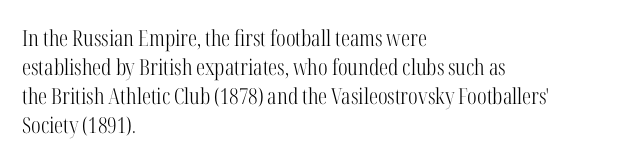
Tall strokes in this sample are plumb rather than angled. The passage shown has conventional tracking throughout. Every row of glyphs begins at an identical x-position on the left. A normal amount of white space separates one row of letters from the next. Type without underlining.
